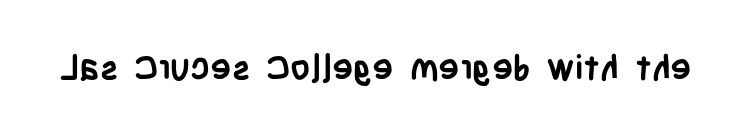
Q: Is the text bold? A: Yes.
Q: Is the text italic (slanted)? A: No, it is upright.
Q: Is the typeface a serif or a sans-serif typeface? A: Sans-serif.
Q: Is the text underlined? A: No.
Q: Is the spacing between letters normal or unusually wide? A: Normal.
Q: Width (condensed, normal, or wide)? A: Condensed.
Q: Stroke contrast? A: Low.
Q: x-height? A: Large.
Q: Monospaced? A: No.
